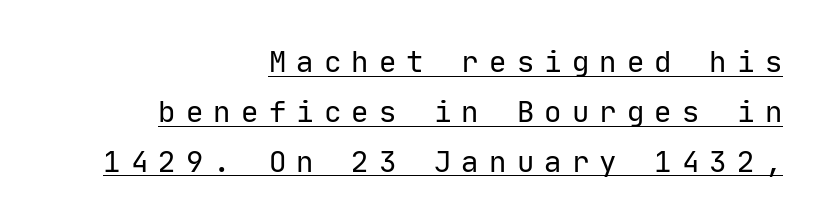
Observe the wide spacing: letters keep a clear distance from each other. The lettering stays uniformly vertical, giving the passage a roman look. You could count columns in this text — the font is strictly monospaced. This sample carries an underscore along the baseline area.
